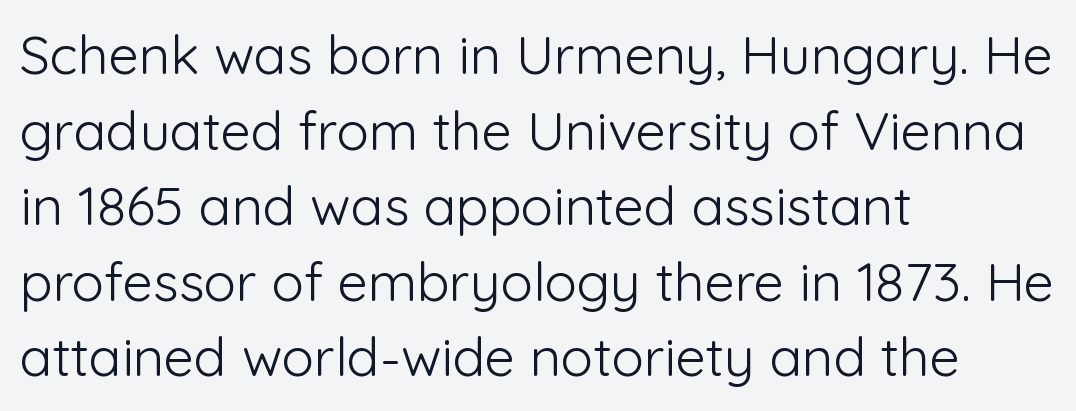
The setting favours the left margin, as ordinary paragraphs usually do. Nothing unusual about the tracking: characters are spaced as the font intends. Interline gaps are of average width in this sample. Is this a sans? Yes — the strokes have no serifs. The characters are drawn with everyday or finer stroke widths. Bare-footed words on every line.
